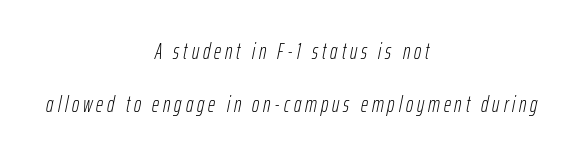
These lines are centered, leaving both edges ragged. Bare-footed words on every line. The cut favours lightness, reaching ordinary text weight at its darkest. The face used here has a pronounced slope to its letters. Each new line begins a long way beneath the previous one.
